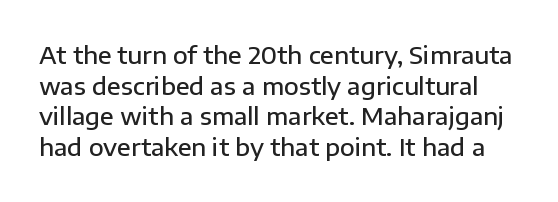
{"italic": "no", "bold": "semi", "underline": "no", "line_spacing": "normal", "line_spacing_ratio": 1.28, "letter_spacing": "normal", "letter_spacing_em": 0.0, "glyph_px": 24}
